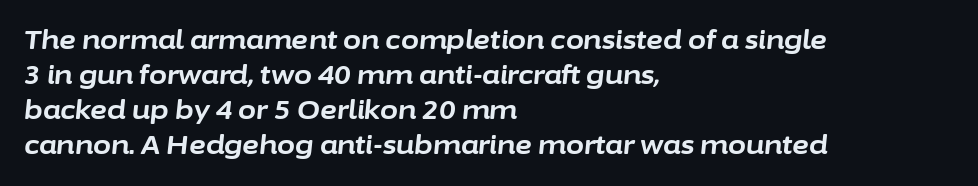
Q: Is the text bold? A: Yes.
Q: Is the text italic (slanted)? A: Yes, it leans right by about 6 degrees.
Q: Is the text underlined? A: No.
Q: How is the paragraph aligned? A: Left-aligned.
Q: Is the spacing between letters normal or unusually wide? A: Normal.
Q: Is the spacing between lines tight, normal or loose? A: Normal.
